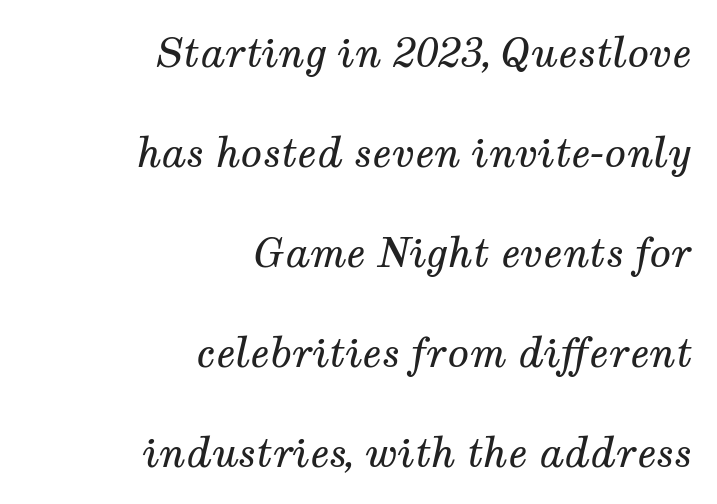
The characters display serif detailing at their extremities. The letters are slanted; this is an italic face. Each line ends at the same right margin while the left side varies. The gaps between neighbouring characters are ordinary and unremarkable. The area under the type is left untouched.
